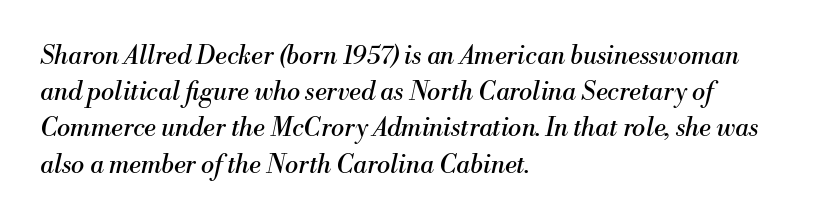
Glance below the letters and you will spot only blank space. The whole block is typeset with a tilt. The gaps between neighbouring characters are ordinary and unremarkable. Does the leading feel generous? No, just average. This sample is left-justified, so line endings fall wherever the words run out.
